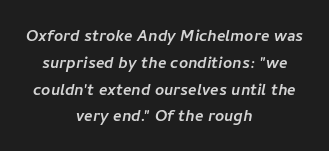
Interline gaps are of average width in this sample. Letter spacing: default. Descender tails drop into unmarked territory. In CSS terms this would be text-align: center.
